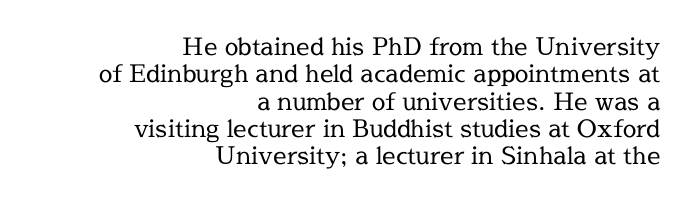
Very little white space separates one row of letters from the next. Nope, not italic — everything's standing straight. The tracking reads as untouched default to a designer's eye. Where is the straight margin? On the right. Is the type heavy? It reads as light-to-regular instead. Underlining? Definitely not there.
